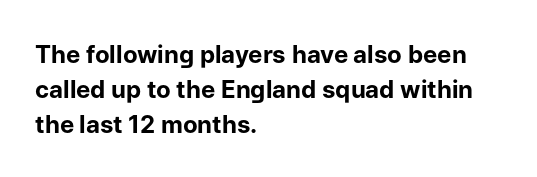
The image shows 24 px bold type, upright; set left-aligned, normal line spacing (1.46x), normal letter spacing, not underlined.
